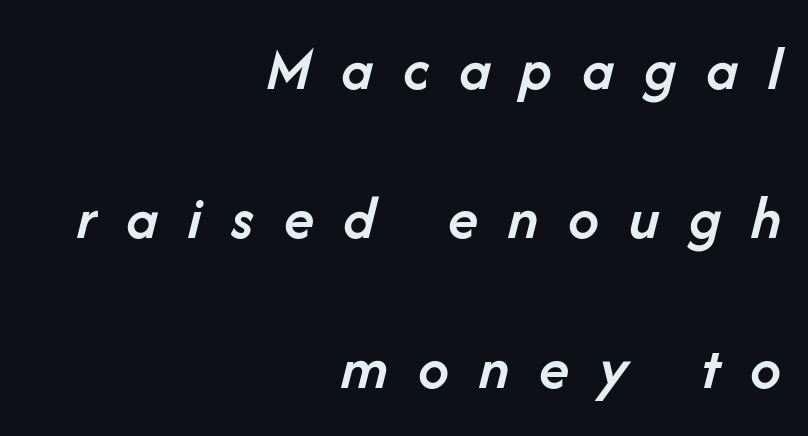
{"italic": "yes", "lean": "right", "slant_degrees": 14, "bold": "semi", "weight": "semibold", "width": "normal", "stroke_contrast": "low", "x_height": "medium", "monospaced": "no", "underline": "no", "align": "right", "line_spacing": "loose", "line_spacing_ratio": 2.41, "letter_spacing": "wide", "letter_spacing_em": 0.48, "glyph_px": 62}
